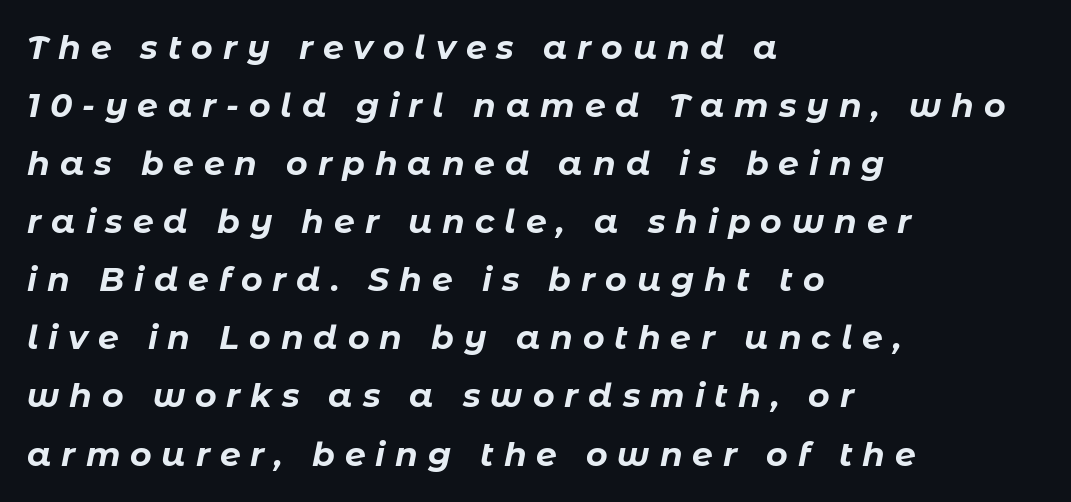
The image shows 33 px bold type, italic (leaning right); set left-aligned, line spacing 1.76x, unusually wide letter spacing (+0.3 em), not underlined; low stroke contrast and a medium x-height.
